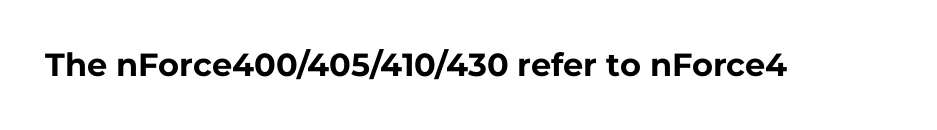
Do the characters align in a grid? No, the font is proportional. The strokes are fattened all the way to bold. The specimen omits any rule beneath the text block's lines. Words appear dense and cohesive because spacing is normal.
